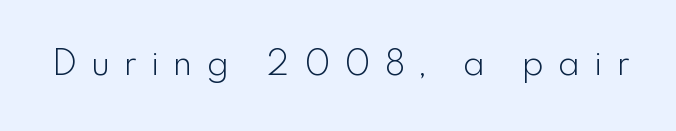
{"serif": "no", "italic": "no", "bold": "no", "weight": "light", "width": "normal", "x_height": "small", "monospaced": "no", "underline": "no", "letter_spacing": "wide", "letter_spacing_em": 0.41, "glyph_px": 35}
